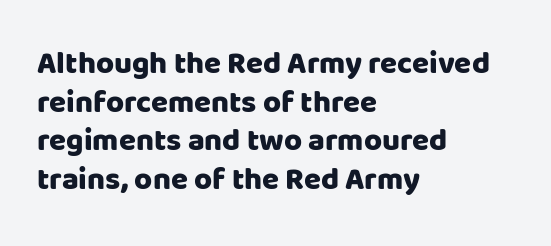
The image shows 31 px heavy sans-serif type, upright; set left-aligned, normal line spacing (1.25x), normal letter spacing, not underlined; low stroke contrast and a large x-height.
